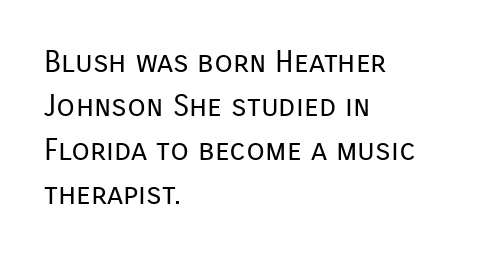
Q: Is the text bold? A: No.
Q: Is the text italic (slanted)? A: No, it is upright.
Q: Is the typeface a serif or a sans-serif typeface? A: Sans-serif.
Q: Is the text underlined? A: No.
Q: How is the paragraph aligned? A: Left-aligned.
Q: Is the spacing between letters normal or unusually wide? A: Normal.
Q: Is the spacing between lines tight, normal or loose? A: Normal.
Q: Width (condensed, normal, or wide)? A: Normal.
Q: Stroke contrast? A: Low.
Q: x-height? A: Medium.
Q: Monospaced? A: No.
